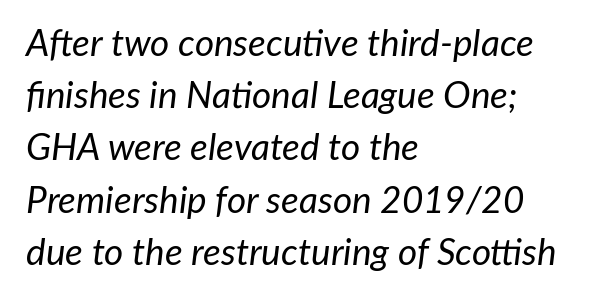
Q: Is the text bold? A: No.
Q: Is the text italic (slanted)? A: Yes, it leans right by about 7 degrees.
Q: Is the text underlined? A: No.
Q: How is the paragraph aligned? A: Left-aligned.
Q: Is the spacing between letters normal or unusually wide? A: Normal.
Q: Is the spacing between lines tight, normal or loose? A: Normal.
Q: Width (condensed, normal, or wide)? A: Normal.
Q: Stroke contrast? A: Low.
Q: x-height? A: Medium.
Q: Monospaced? A: No.
